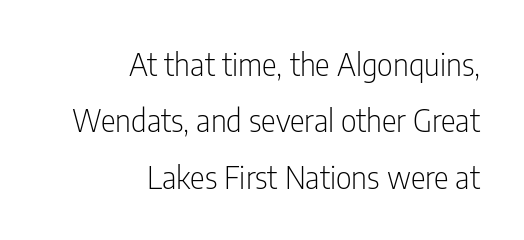
The glyphs in this specimen are sans serif. Each row of text sits above clean, open space. The rag falls on the left side of this text block. This sample has the flowing, uneven cadence of proportional lettering.
